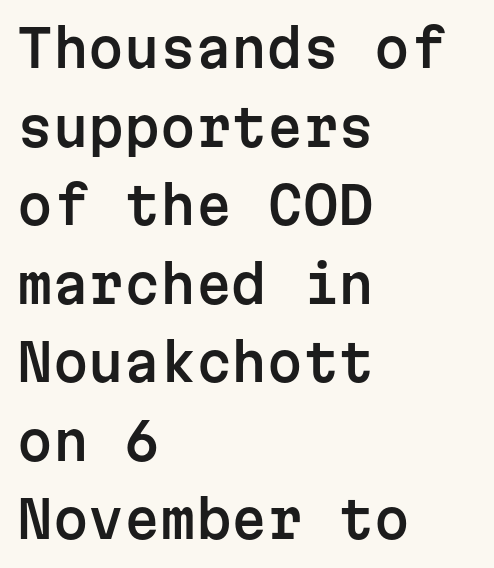
Q: Is the text italic (slanted)? A: No, it is upright.
Q: Is the typeface a serif or a sans-serif typeface? A: Sans-serif.
Q: Is the text underlined? A: No.
Q: How is the paragraph aligned? A: Left-aligned.
Q: Is the spacing between letters normal or unusually wide? A: Normal.
Q: Is the spacing between lines tight, normal or loose? A: Normal.
Q: Width (condensed, normal, or wide)? A: Normal.
Q: Stroke contrast? A: Low.
Q: x-height? A: Medium.
Q: Monospaced? A: Yes.
